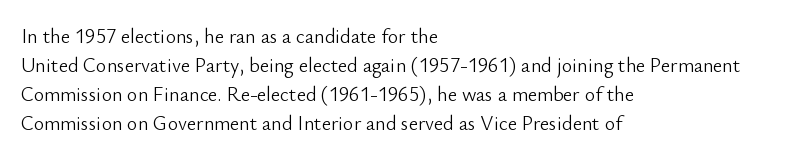
Q: Is the text bold? A: No.
Q: Is the text italic (slanted)? A: No, it is upright.
Q: Is the text underlined? A: No.
Q: How is the paragraph aligned? A: Left-aligned.
Q: Is the spacing between letters normal or unusually wide? A: Normal.
Q: Is the spacing between lines tight, normal or loose? A: Normal.
